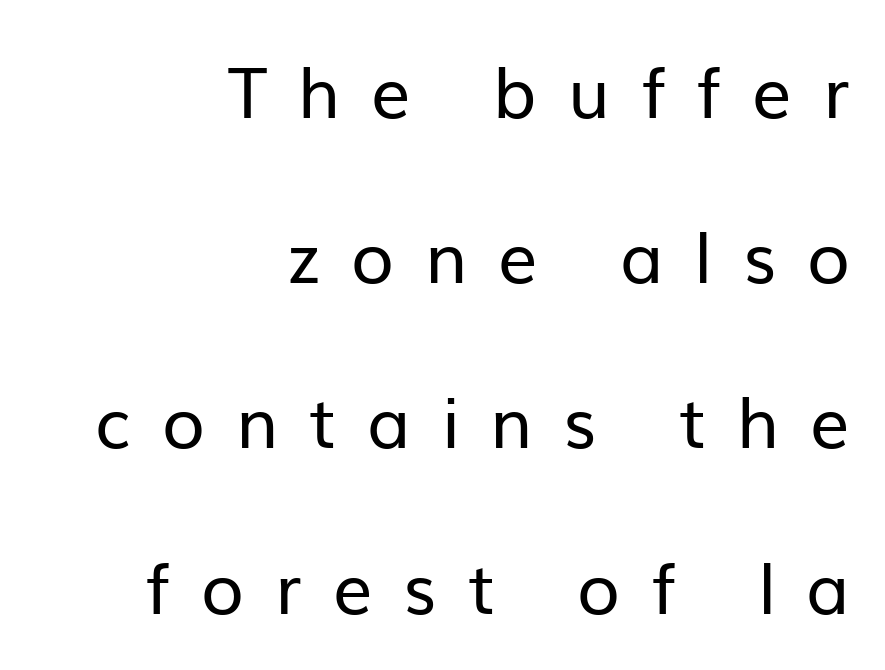
The letterforms sit at book weight or below. This rendering employs a face without finishing strokes, i.e., a sans-serif. Whoever set this chose breathing room over compactness in the vertical rhythm. Character widths vary here, with narrow letters taking less room than wide ones. Any mark beneath the type? The region is blank. Here the glyphs are tracked loosely, breaking word shapes into spaced letters.
